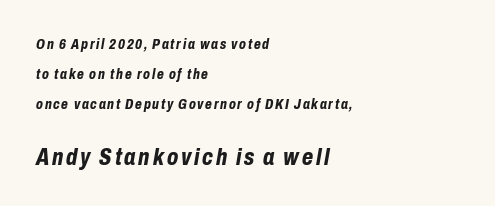
{"italic": "yes", "lean": "right", "slant_degrees": 10, "bold": "yes", "underline": "no", "align": "left", "line_spacing": "loose", "line_spacing_ratio": 2.13, "larger_block": "second", "size_ratio": 1.64, "glyph_px": 23}
